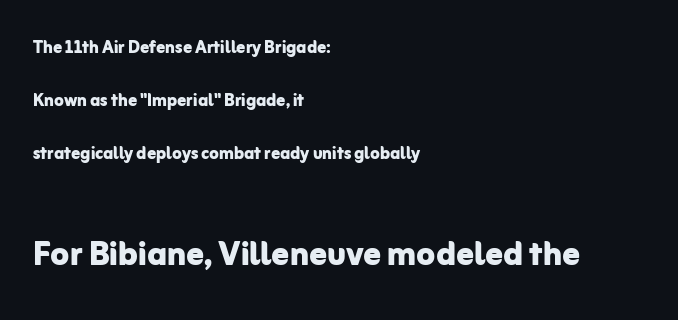
{"serif": "no", "italic": "no", "bold": "yes", "weight": "bold", "width": "normal", "stroke_contrast": "low", "x_height": "medium", "monospaced": "no", "underline": "no", "align": "left", "line_spacing": "loose", "line_spacing_ratio": 2.4, "letter_spacing": "normal", "letter_spacing_em": 0.0, "larger_block": "second", "size_ratio": 1.95, "glyph_px": 43}
